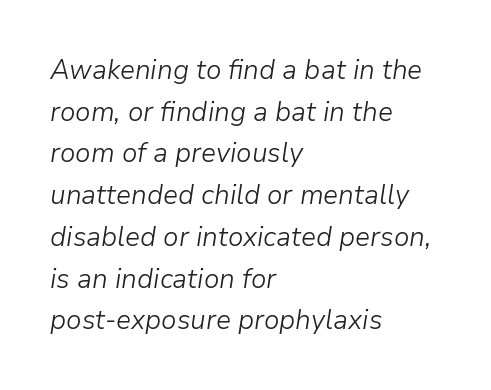
Q: Is the text bold? A: No.
Q: Is the text italic (slanted)? A: Yes, it leans right by about 9 degrees.
Q: Is the text underlined? A: No.
Q: How is the paragraph aligned? A: Left-aligned.
Q: Is the spacing between letters normal or unusually wide? A: Normal.
Q: Is the spacing between lines tight, normal or loose? A: Normal.
Q: Width (condensed, normal, or wide)? A: Normal.
Q: Stroke contrast? A: Low.
Q: x-height? A: Medium.
Q: Monospaced? A: No.
